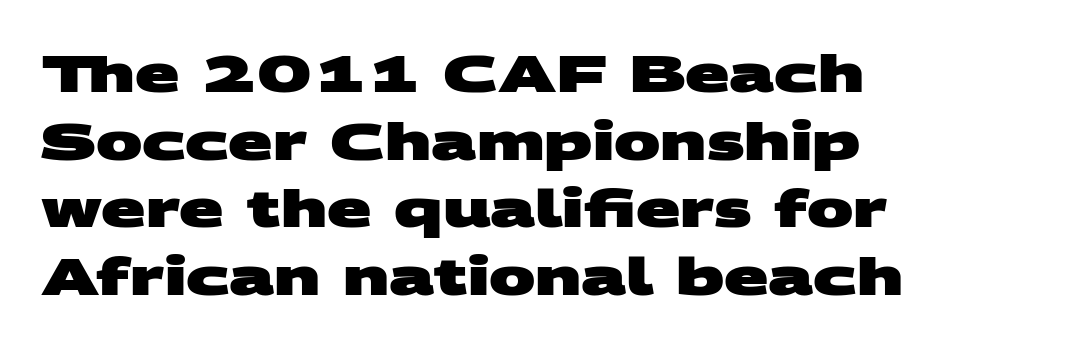
{"serif": "no", "bold": "yes", "weight": "heavy", "width": "wide", "stroke_contrast": "medium", "x_height": "large", "monospaced": "no", "underline": "no", "align": "left", "line_spacing": "normal", "line_spacing_ratio": 1.3, "letter_spacing": "normal", "letter_spacing_em": 0.0, "glyph_px": 52}
